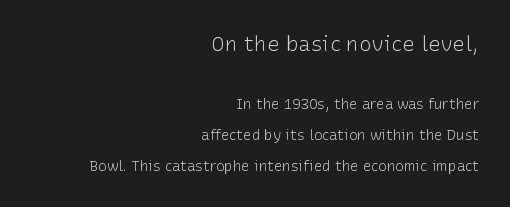
The image shows 21 px text type, upright; set right-aligned, loose line spacing (2.23x), normal letter spacing, not underlined; the first (top) block is 1.5x larger.
